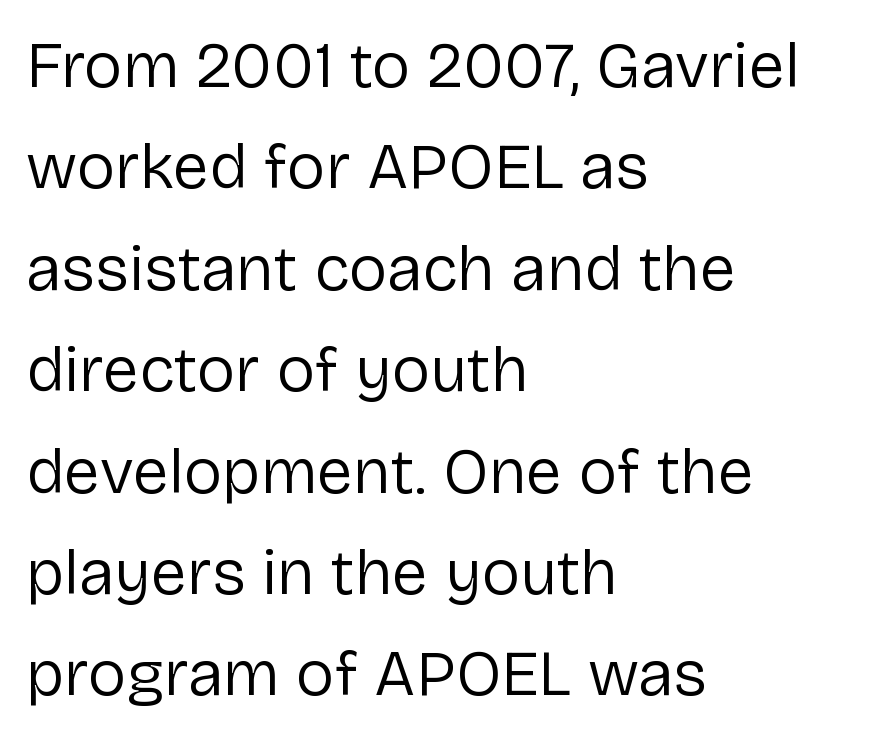
Q: Is the text bold? A: No.
Q: Is the text italic (slanted)? A: No, it is upright.
Q: Is the typeface a serif or a sans-serif typeface? A: Sans-serif.
Q: Is the text underlined? A: No.
Q: How is the paragraph aligned? A: Left-aligned.
Q: Is the spacing between letters normal or unusually wide? A: Normal.
Q: Is the spacing between lines tight, normal or loose? A: Normal.
Q: Width (condensed, normal, or wide)? A: Normal.
Q: Stroke contrast? A: Low.
Q: x-height? A: Medium.
Q: Monospaced? A: No.
